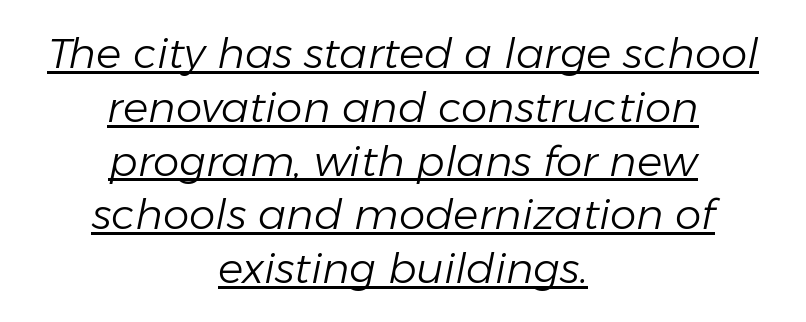
You can tell it's italic because the verticals aren't actually vertical. These lines are centered, leaving both edges ragged. Inter-character spacing is left at the font's built-in metrics. Caption: face not bold, strokes unweighted. You could not count columns in this text — the font is proportionally spaced.
